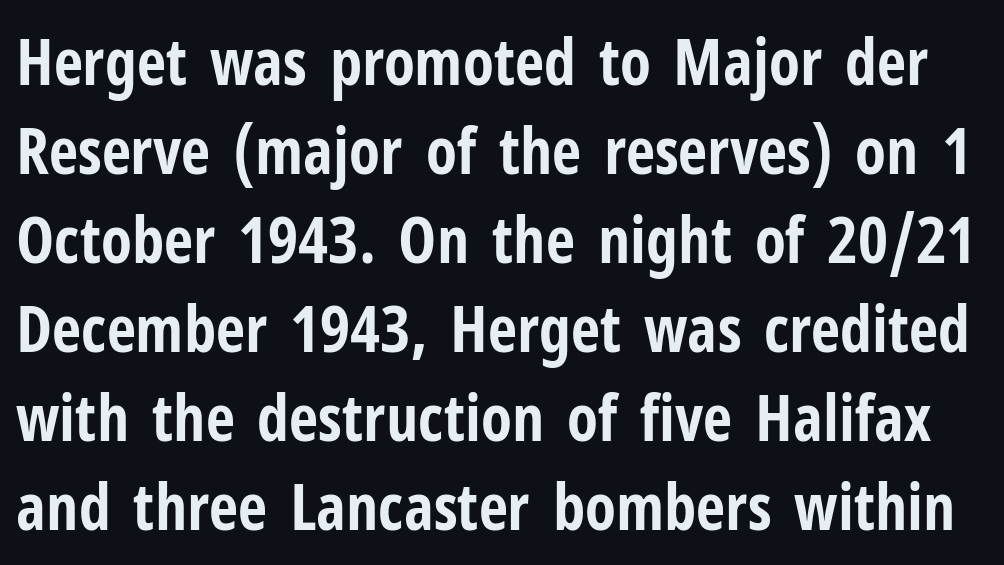
Q: Is the text bold? A: Yes.
Q: Is the text italic (slanted)? A: No, it is upright.
Q: Is the typeface a serif or a sans-serif typeface? A: Sans-serif.
Q: Is the text underlined? A: No.
Q: Is the spacing between letters normal or unusually wide? A: Normal.
Q: Is the spacing between lines tight, normal or loose? A: Normal.
Q: Width (condensed, normal, or wide)? A: Condensed.
Q: Stroke contrast? A: Low.
Q: x-height? A: Medium.
Q: Monospaced? A: No.
